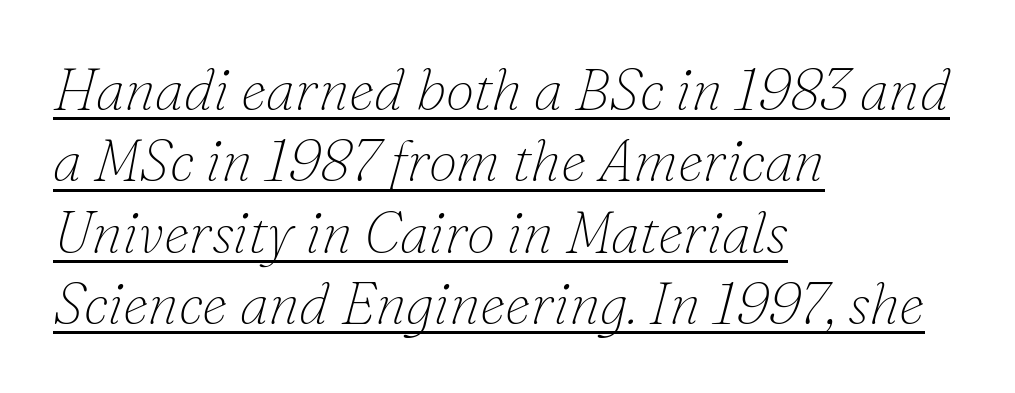
Q: Is the text bold? A: No.
Q: Is the text italic (slanted)? A: Yes, it leans right by about 16 degrees.
Q: Is the typeface a serif or a sans-serif typeface? A: Serif.
Q: Is the text underlined? A: Yes.
Q: How is the paragraph aligned? A: Left-aligned.
Q: Is the spacing between letters normal or unusually wide? A: Normal.
Q: Width (condensed, normal, or wide)? A: Normal.
Q: Stroke contrast? A: Low.
Q: x-height? A: Small.
Q: Monospaced? A: No.
